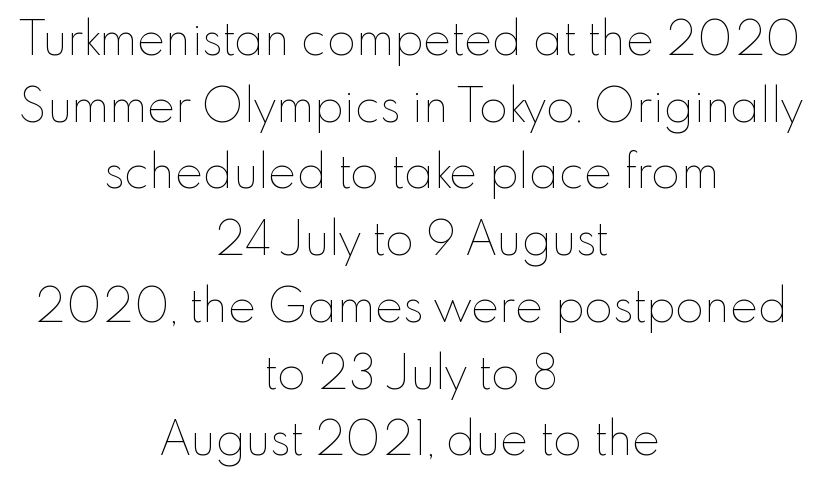
Q: Is the text bold? A: No.
Q: Is the text italic (slanted)? A: No, it is upright.
Q: Is the text underlined? A: No.
Q: How is the paragraph aligned? A: Centered.
Q: Is the spacing between letters normal or unusually wide? A: Normal.
Q: Is the spacing between lines tight, normal or loose? A: Normal.
Q: Width (condensed, normal, or wide)? A: Normal.
Q: Stroke contrast? A: Low.
Q: x-height? A: Small.
Q: Monospaced? A: No.
